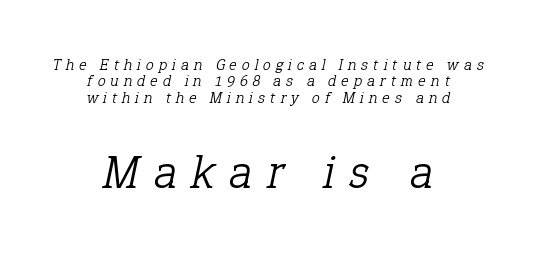
{"serif": "yes", "italic": "yes", "lean": "right", "slant_degrees": 12, "bold": "no", "weight": "light", "width": "normal", "stroke_contrast": "low", "x_height": "medium", "monospaced": "no", "underline": "no", "align": "center", "line_spacing": "tight", "line_spacing_ratio": 1.02, "letter_spacing": "wide", "letter_spacing_em": 0.32, "larger_block": "second", "size_ratio": 2.94, "glyph_px": 47}
